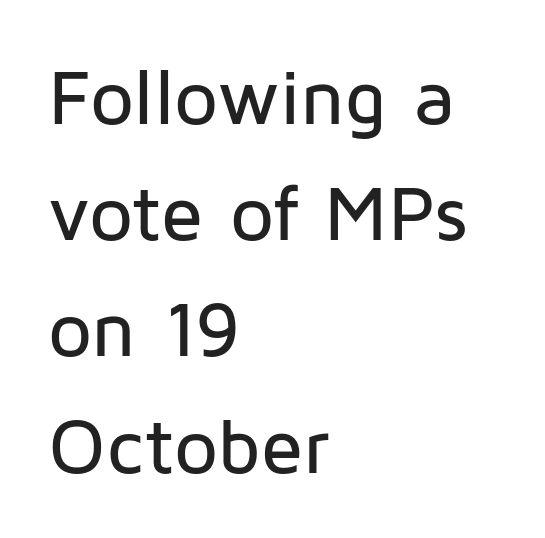
Each letter keeps its own natural width here, so spacing adapts to shape. It's the straight-up-and-down kind of type. No extra tracking has been applied to these lines. Visually the block forms a straight wall on the left and a jagged coastline on the right.
